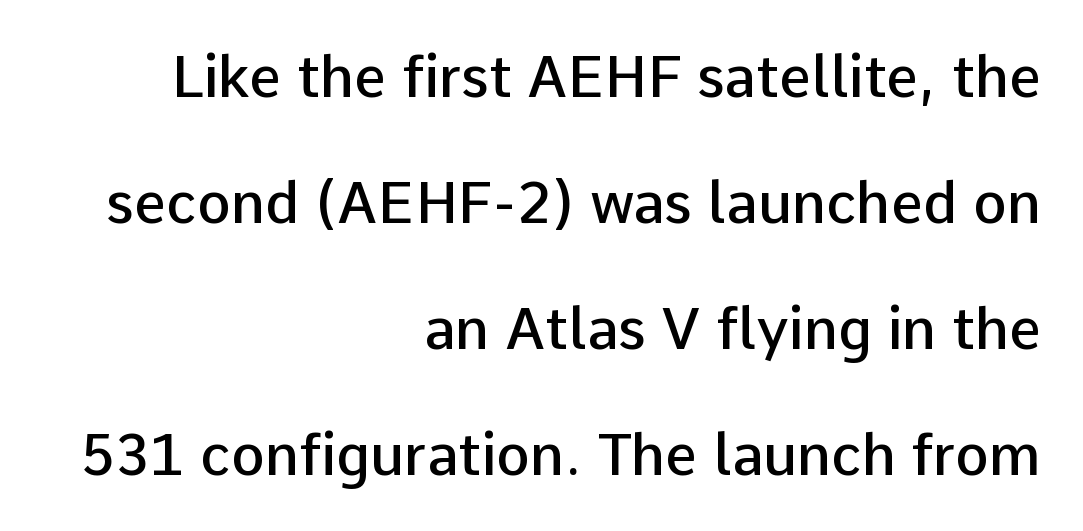
The image shows 57 px semibold sans-serif type, upright; set right-aligned, loose line spacing (2.21x), normal letter spacing, not underlined; low stroke contrast and a medium x-height.
